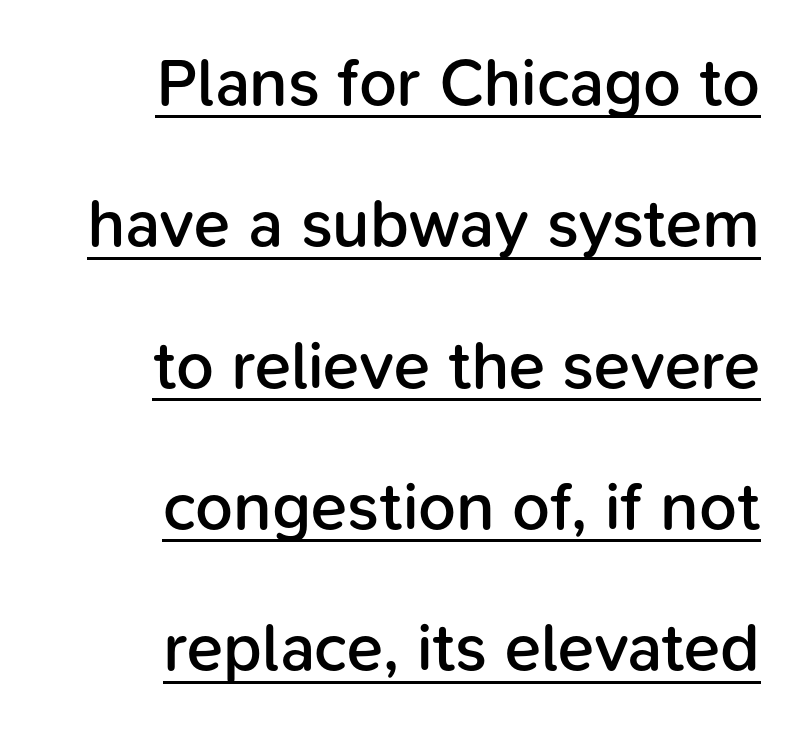
The image shows 67 px semibold sans-serif type, upright; set right-aligned, loose line spacing (2.11x), normal letter spacing, underlined; low stroke contrast and a medium x-height.
